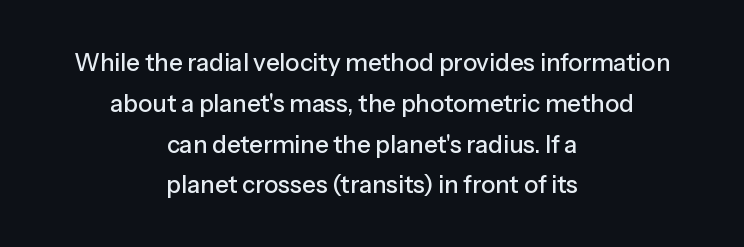
The image shows 24 px text type, upright; set centered, normal line spacing (1.7x), normal letter spacing, not underlined.
